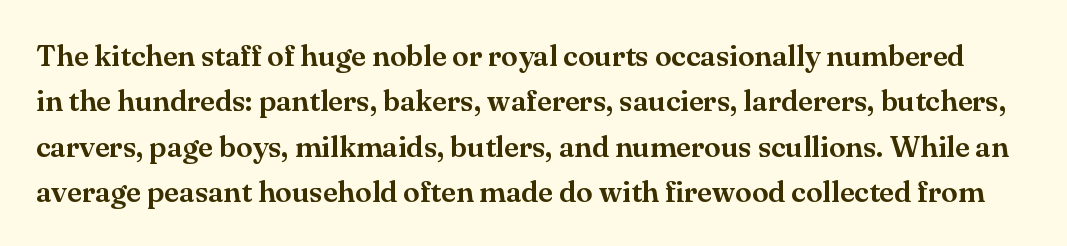
The image shows 30 px serif type, upright; set normal line spacing (1.51x), normal letter spacing, not underlined; medium stroke contrast and a small x-height.
